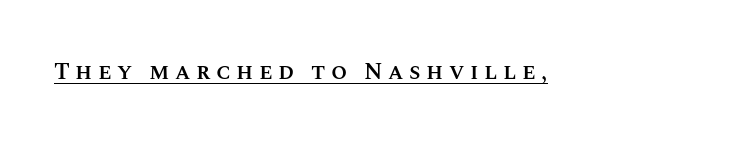
The image shows 23 px text type, upright; set unusually wide letter spacing (+0.24 em), underlined.
